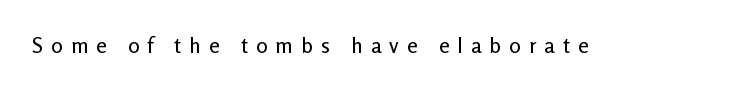
The image shows 21 px text type, upright; set unusually wide letter spacing (+0.39 em), not underlined.
